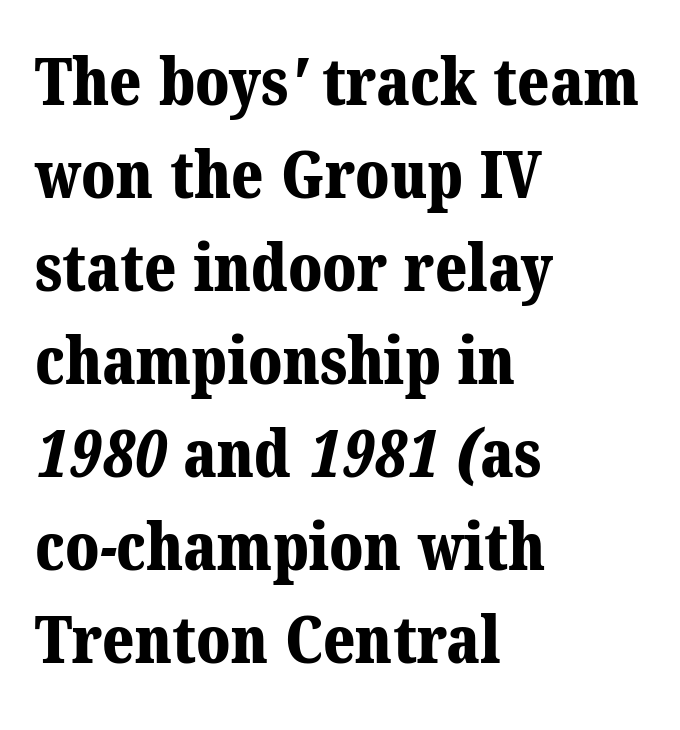
{"serif": "yes", "bold": "yes", "weight": "bold", "width": "normal", "stroke_contrast": "medium", "x_height": "medium", "monospaced": "no", "underline": "no", "align": "left", "line_spacing": "normal", "line_spacing_ratio": 1.43, "letter_spacing": "normal", "letter_spacing_em": 0.0, "glyph_px": 65}
